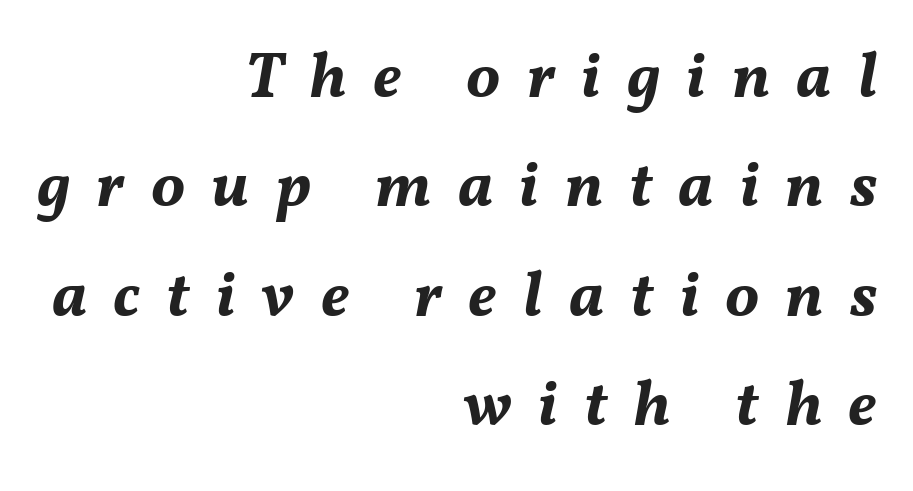
The image shows 64 px bold type, italic (leaning right); set right-aligned, line spacing 1.71x, unusually wide letter spacing (+0.41 em), not underlined; medium stroke contrast and a medium x-height.
